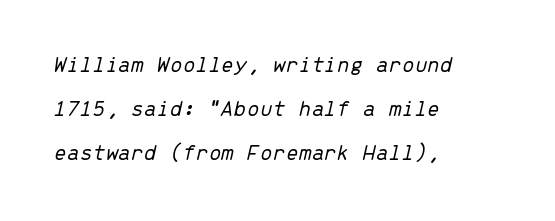
Q: Is the text bold? A: No.
Q: Is the text italic (slanted)? A: Yes, it leans right by about 13 degrees.
Q: Is the text underlined? A: No.
Q: How is the paragraph aligned? A: Left-aligned.
Q: Is the spacing between letters normal or unusually wide? A: Normal.
Q: Is the spacing between lines tight, normal or loose? A: Loose.
